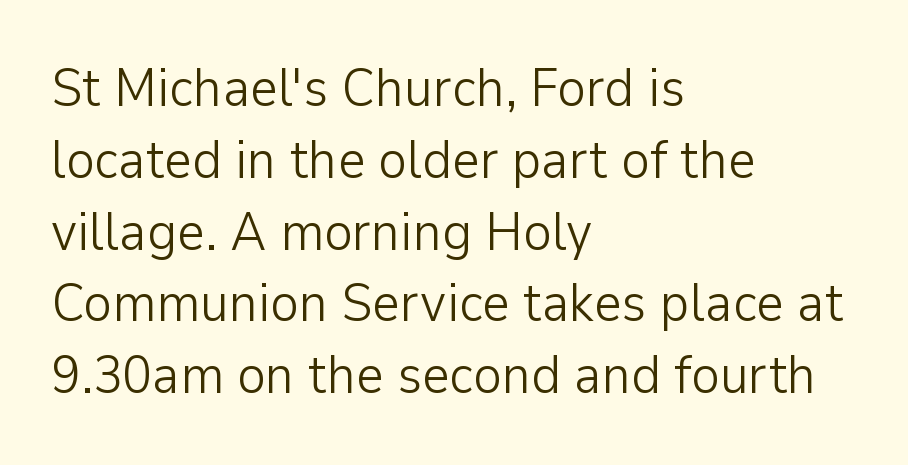
Inter-character spacing is left at the font's built-in metrics. Note the varied advance widths — an 'i' is clearly narrower than an 'm'. The gap between lines stays unmarked. In CSS terms this would be text-align: left.
